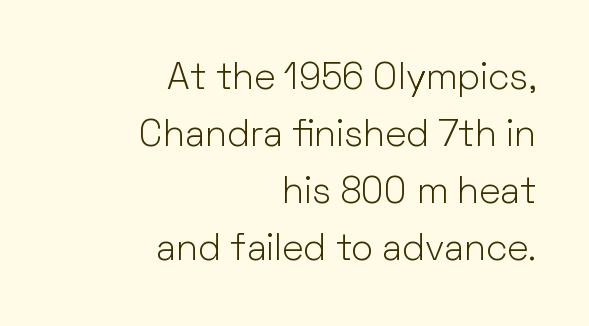
Each stroke keeps to a modest, everyday thickness or less. The passage shown is typeset with a sans-serif family. Casual observation: everything's shoved over to the right. The string is rendered with underlining switched off. Tracking here is standard; glyphs follow each other at the usual distance.
